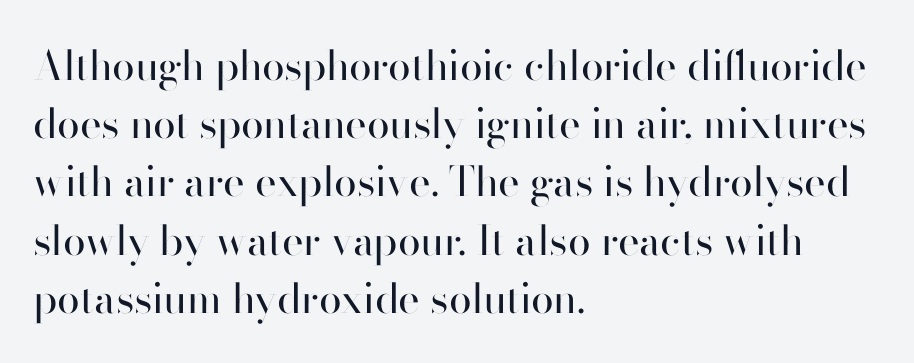
The image shows 41 px regular-weight sans-serif type, upright; set left-aligned, normal line spacing (1.42x), normal letter spacing, not underlined; high stroke contrast and a small x-height.
